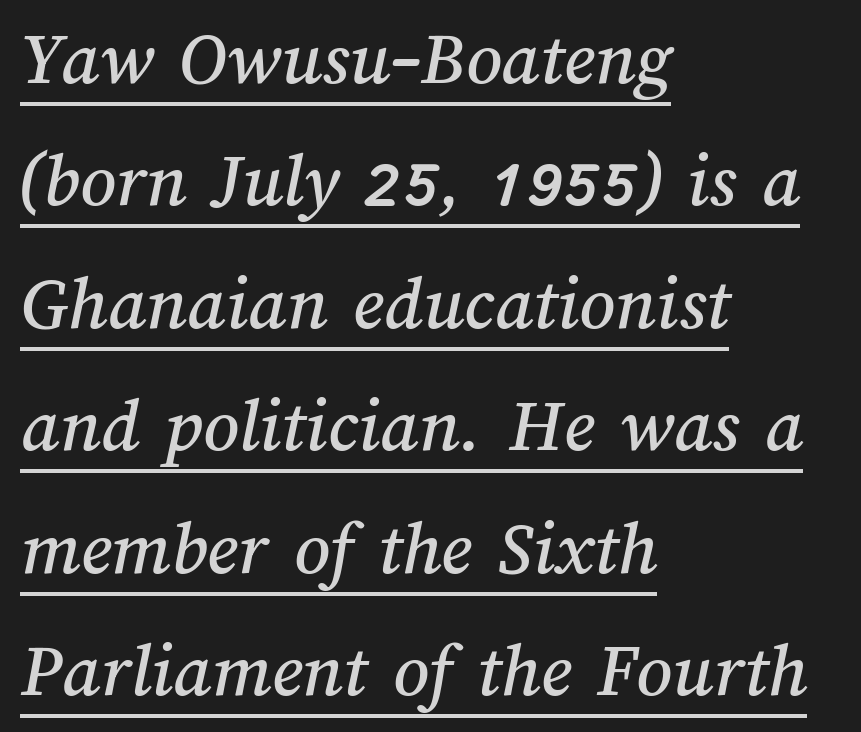
The image shows 78 px text type; set left-aligned, normal line spacing (1.57x), normal letter spacing, underlined; medium stroke contrast and a medium x-height.
